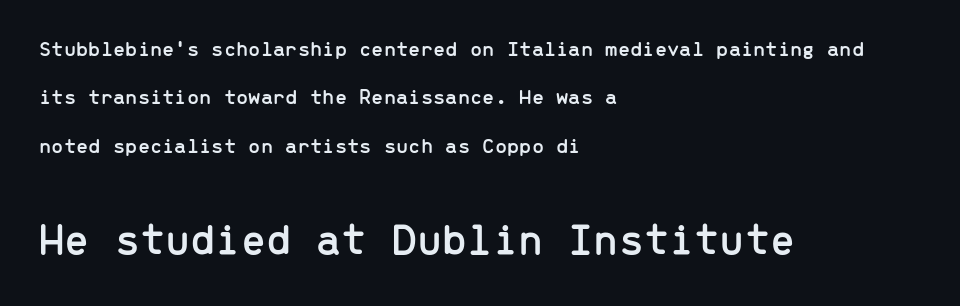
The image shows 45 px sans-serif type, upright, monospaced; set left-aligned, loose line spacing (2.2x), normal letter spacing, not underlined; the second (bottom) block is 2.05x larger; low stroke contrast and a medium x-height.
